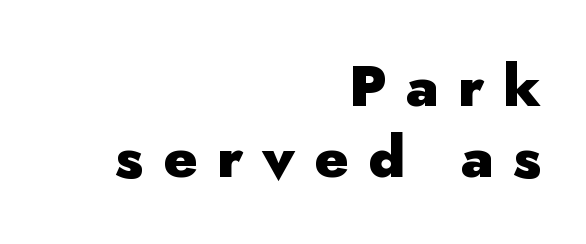
{"serif": "no", "italic": "no", "bold": "yes", "weight": "heavy", "width": "normal", "stroke_contrast": "low", "x_height": "small", "monospaced": "no", "underline": "no", "align": "right", "line_spacing_ratio": 1.24, "letter_spacing": "wide", "letter_spacing_em": 0.34, "glyph_px": 57}
